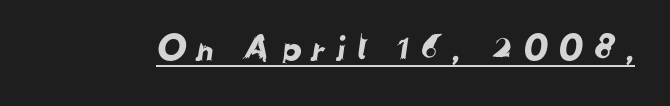
The image shows 33 px sans-serif type; set unusually wide letter spacing (+0.27 em), underlined; low stroke contrast and a medium x-height.
